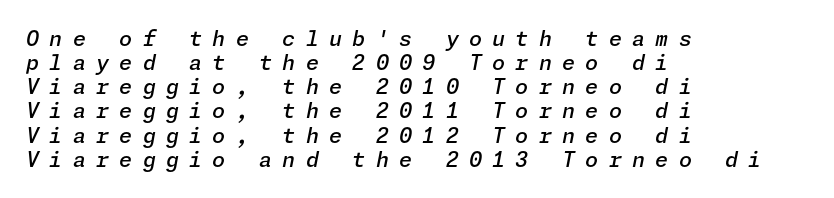
Q: Is the text bold? A: Semi-bold.
Q: Is the text italic (slanted)? A: Yes, it leans right by about 11 degrees.
Q: Is the text underlined? A: No.
Q: How is the paragraph aligned? A: Left-aligned.
Q: Is the spacing between letters normal or unusually wide? A: Unusually wide.
Q: Is the spacing between lines tight, normal or loose? A: Tight.
